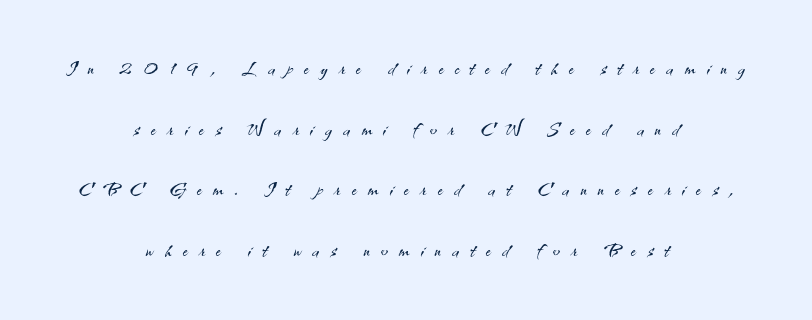
Q: Is the text bold? A: No.
Q: Is the text italic (slanted)? A: Yes.
Q: Is the text underlined? A: No.
Q: How is the paragraph aligned? A: Centered.
Q: Is the spacing between letters normal or unusually wide? A: Unusually wide.
Q: Is the spacing between lines tight, normal or loose? A: Loose.
